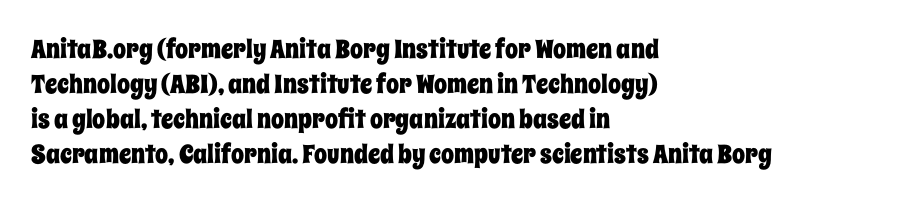
Q: Is the text italic (slanted)? A: No, it is upright.
Q: Is the text underlined? A: No.
Q: How is the paragraph aligned? A: Left-aligned.
Q: Is the spacing between letters normal or unusually wide? A: Normal.
Q: Is the spacing between lines tight, normal or loose? A: Normal.
